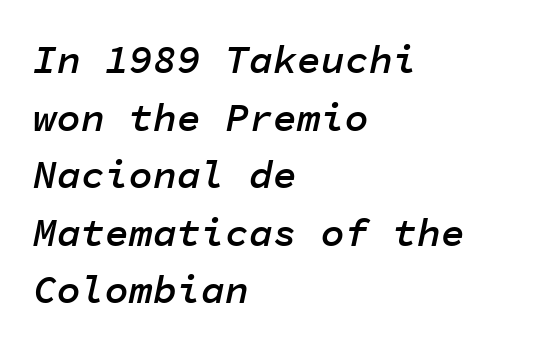
These lines are rendered in a fixed-pitch font. The rag falls on the right side of this text block. Leading matches the norm, producing a regular column. The font is running at a semibold setting, under full bold. Italic: yes, the glyphs are oblique. Has an underline been added? It has not.
